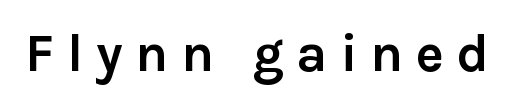
{"serif": "no", "italic": "no", "bold": "yes", "weight": "semibold", "width": "normal", "stroke_contrast": "low", "x_height": "medium", "monospaced": "no", "underline": "no", "letter_spacing": "wide", "letter_spacing_em": 0.24, "glyph_px": 53}
